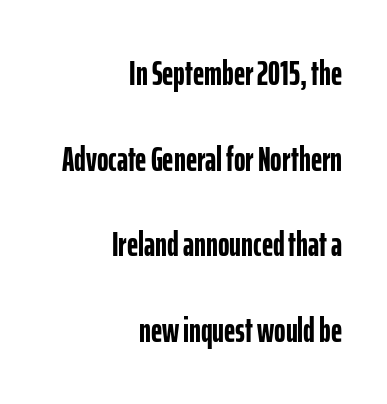
{"serif": "no", "italic": "no", "bold": "yes", "weight": "semibold", "width": "condensed", "stroke_contrast": "low", "x_height": "medium", "monospaced": "no", "underline": "no", "align": "right", "line_spacing": "loose", "line_spacing_ratio": 2.45, "letter_spacing": "normal", "letter_spacing_em": 0.0, "glyph_px": 35}
